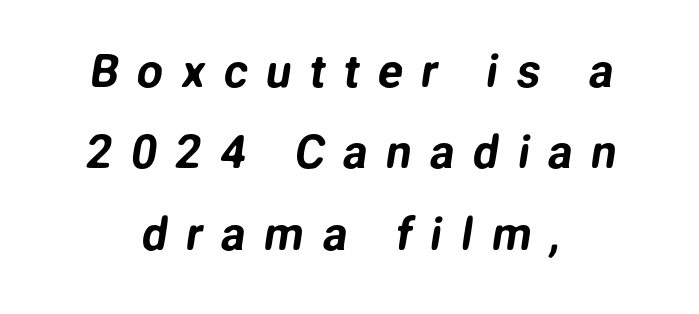
{"serif": "no", "width": "normal", "stroke_contrast": "low", "x_height": "medium", "monospaced": "no", "underline": "no", "align": "center", "line_spacing_ratio": 1.77, "letter_spacing": "wide", "letter_spacing_em": 0.4, "glyph_px": 46}
